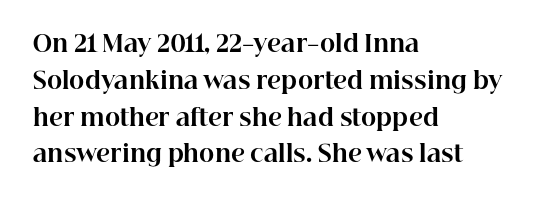
The image shows 23 px bold type, upright; set left-aligned, normal line spacing (1.6x), normal letter spacing, not underlined.
